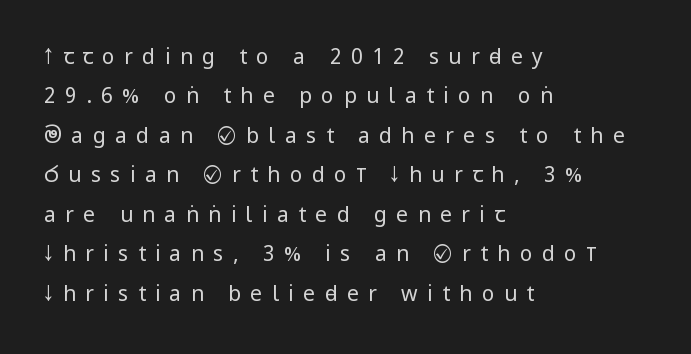
The image shows 21 px text type, upright; set left-aligned, line spacing 1.88x, unusually wide letter spacing (+0.45 em), not underlined.
